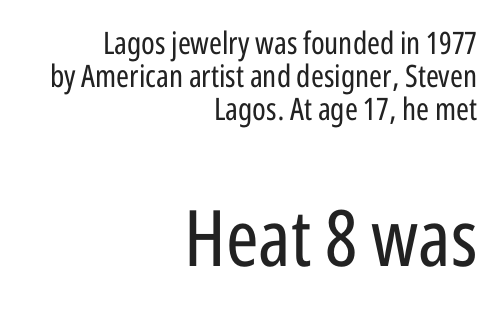
The image shows 78 px regular-weight, condensed sans-serif type, upright; set right-aligned, tight line spacing (1.07x), normal letter spacing, not underlined; the second (bottom) block is 2.52x larger; low stroke contrast and a medium x-height.
